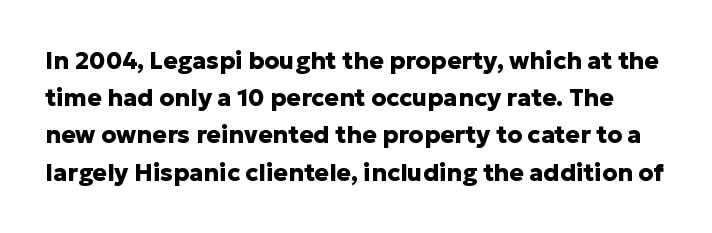
The image shows 24 px bold type, upright; set normal line spacing (1.55x), normal letter spacing, not underlined.
